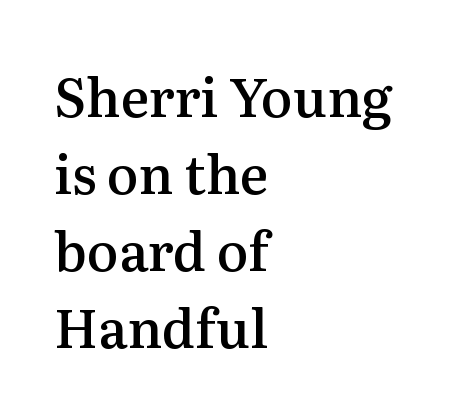
The image shows 53 px semibold serif type, upright; set left-aligned, normal line spacing (1.45x), normal letter spacing, not underlined; medium stroke contrast and a medium x-height.
